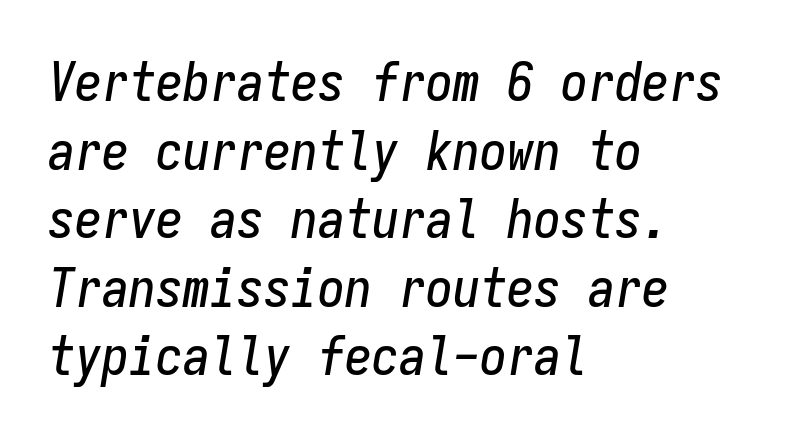
The image shows 54 px condensed type, italic (leaning right), monospaced; set left-aligned, normal line spacing (1.27x), normal letter spacing, not underlined; low stroke contrast and a medium x-height.
